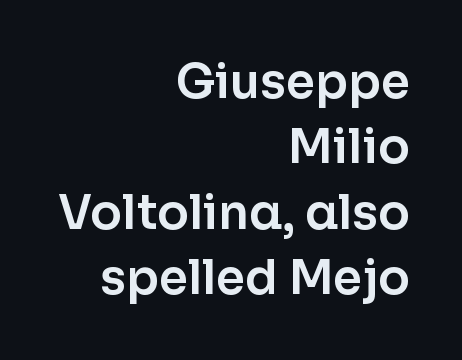
The paragraph shown leans on its right margin. Tracking here is standard; glyphs follow each other at the usual distance. Designer's note — italics off, roman on. Look at the bottom of the vertical strokes: they stop flat, with no serifs.
